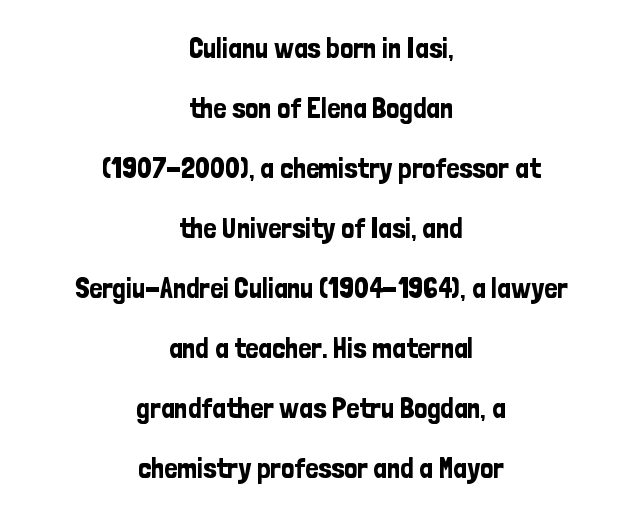
The image shows 29 px condensed sans-serif type, upright; set centered, loose line spacing (2.07x), normal letter spacing, not underlined; low stroke contrast and a medium x-height.
